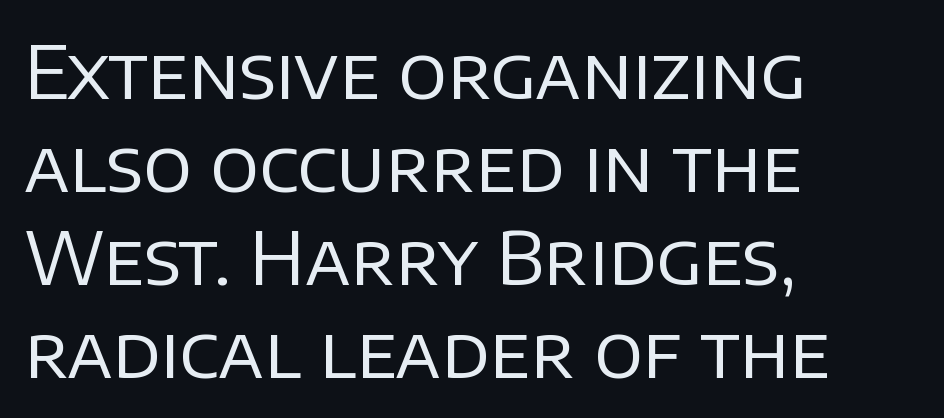
{"serif": "no", "italic": "no", "bold": "no", "weight": "regular", "width": "normal", "stroke_contrast": "low", "x_height": "large", "monospaced": "no", "underline": "no", "align": "left", "line_spacing": "normal", "line_spacing_ratio": 1.29, "letter_spacing": "normal", "letter_spacing_em": 0.0, "glyph_px": 72}
